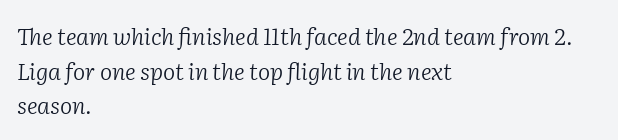
Q: Is the text bold? A: No.
Q: Is the text italic (slanted)? A: Yes, it leans right by about 2 degrees.
Q: Is the text underlined? A: No.
Q: How is the paragraph aligned? A: Left-aligned.
Q: Is the spacing between letters normal or unusually wide? A: Normal.
Q: Is the spacing between lines tight, normal or loose? A: Normal.
